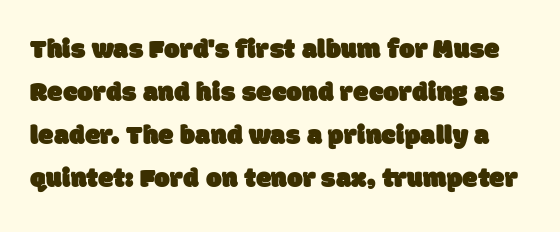
{"serif": "no", "width": "normal", "stroke_contrast": "low", "x_height": "large", "monospaced": "no", "underline": "no", "line_spacing": "normal", "line_spacing_ratio": 1.53, "letter_spacing": "normal", "letter_spacing_em": 0.0, "glyph_px": 28}
